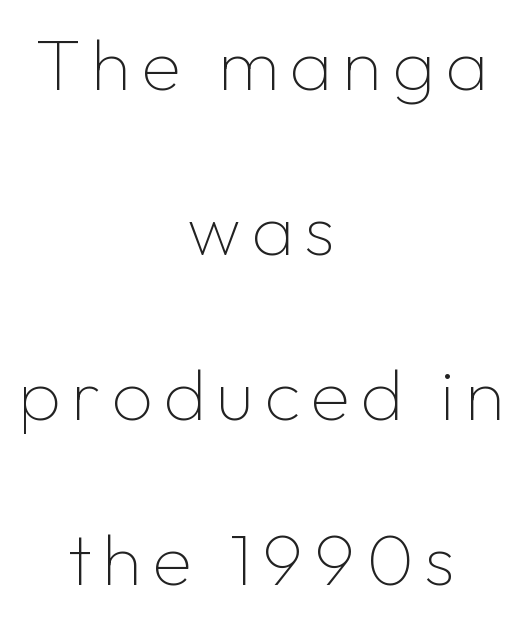
The rag falls on both sides of this text block equally. One glance says open: line gaps are wider than usual. These lines were composed using upright roman letters. Bare-footed words on every line.
